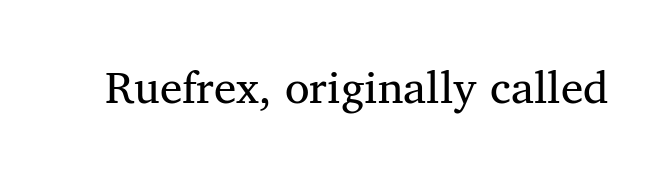
{"serif": "yes", "bold": "no", "weight": "regular", "width": "normal", "stroke_contrast": "medium", "x_height": "medium", "monospaced": "no", "underline": "no", "letter_spacing": "normal", "letter_spacing_em": 0.0, "glyph_px": 45}
